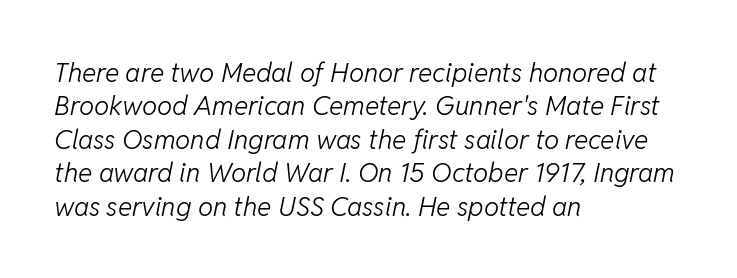
{"italic": "yes", "lean": "right", "slant_degrees": 11, "bold": "no", "underline": "no", "align": "left", "line_spacing_ratio": 1.24, "letter_spacing": "normal", "letter_spacing_em": 0.0, "glyph_px": 27}
